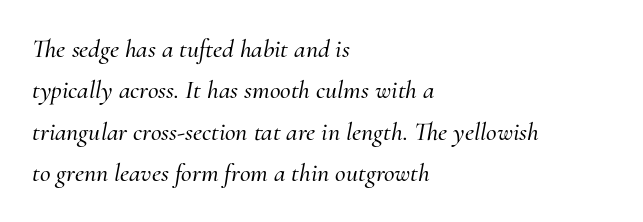
Q: Is the text italic (slanted)? A: Yes, it leans right by about 10 degrees.
Q: Is the text underlined? A: No.
Q: How is the paragraph aligned? A: Left-aligned.
Q: Is the spacing between letters normal or unusually wide? A: Normal.
Q: Is the spacing between lines tight, normal or loose? A: Normal.
